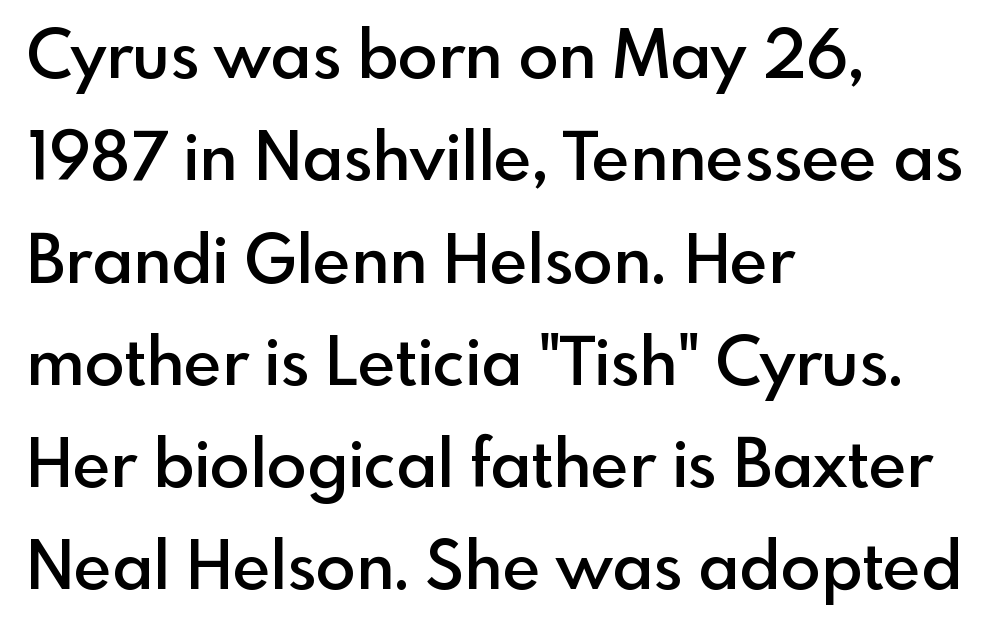
Q: Is the text bold? A: Semi-bold.
Q: Is the text italic (slanted)? A: No, it is upright.
Q: Is the typeface a serif or a sans-serif typeface? A: Sans-serif.
Q: Is the text underlined? A: No.
Q: How is the paragraph aligned? A: Left-aligned.
Q: Is the spacing between letters normal or unusually wide? A: Normal.
Q: Is the spacing between lines tight, normal or loose? A: Normal.
Q: Width (condensed, normal, or wide)? A: Normal.
Q: x-height? A: Small.
Q: Monospaced? A: No.
